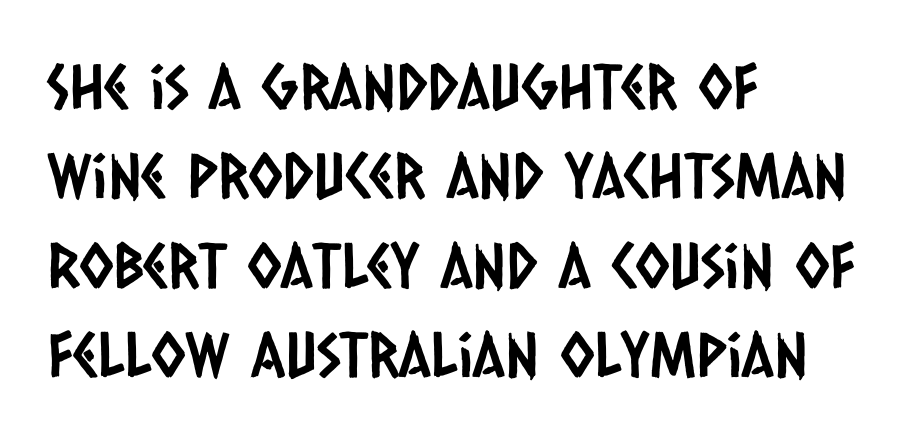
The image shows 62 px condensed sans-serif type; set left-aligned, normal line spacing (1.44x), normal letter spacing, not underlined; low stroke contrast and a large x-height.
